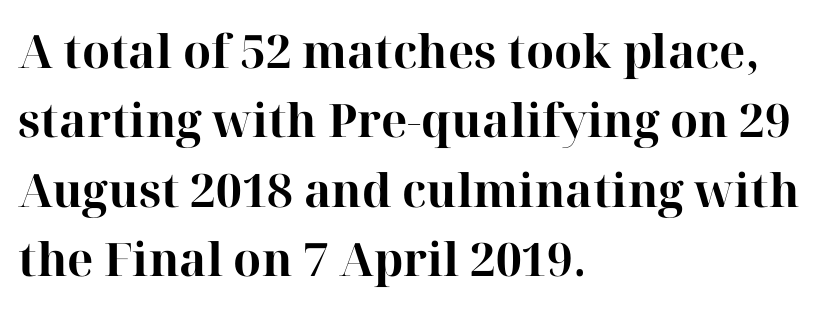
Q: Is the text bold? A: Yes.
Q: Is the text italic (slanted)? A: No, it is upright.
Q: Is the typeface a serif or a sans-serif typeface? A: Serif.
Q: Is the text underlined? A: No.
Q: How is the paragraph aligned? A: Left-aligned.
Q: Is the spacing between letters normal or unusually wide? A: Normal.
Q: Is the spacing between lines tight, normal or loose? A: Normal.
Q: Width (condensed, normal, or wide)? A: Normal.
Q: Stroke contrast? A: High.
Q: x-height? A: Medium.
Q: Monospaced? A: No.
